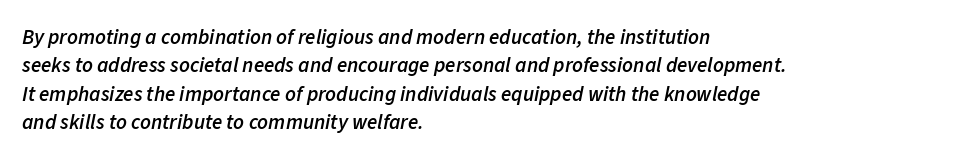
Q: Is the text bold? A: Semi-bold.
Q: Is the text italic (slanted)? A: Yes, it leans right by about 11 degrees.
Q: Is the text underlined? A: No.
Q: How is the paragraph aligned? A: Left-aligned.
Q: Is the spacing between letters normal or unusually wide? A: Normal.
Q: Is the spacing between lines tight, normal or loose? A: Normal.
